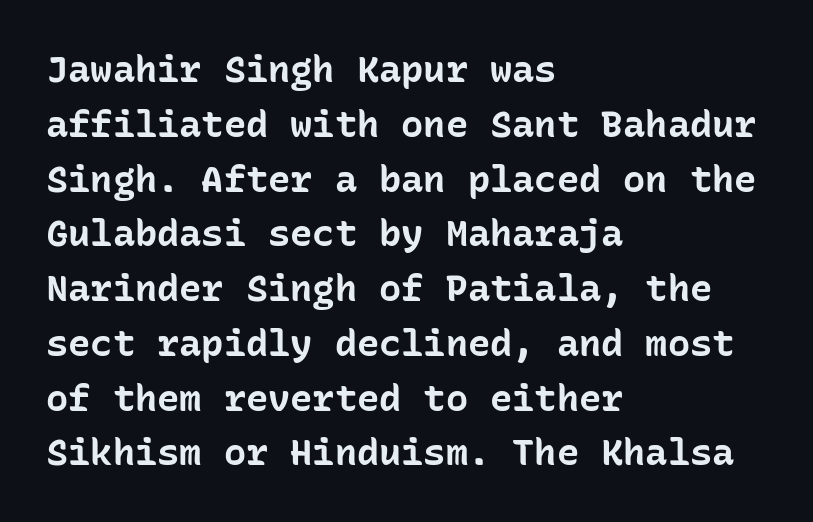
Reading down the column, the eye jumps a familiar distance to each next line. Honestly, there is no underline to notice here at all. Does the copy run flush right? No — it runs flush left. Bold? Absolutely — the strokes are thick and heavy. The letterforms sit shoulder to shoulder at normal distance.
